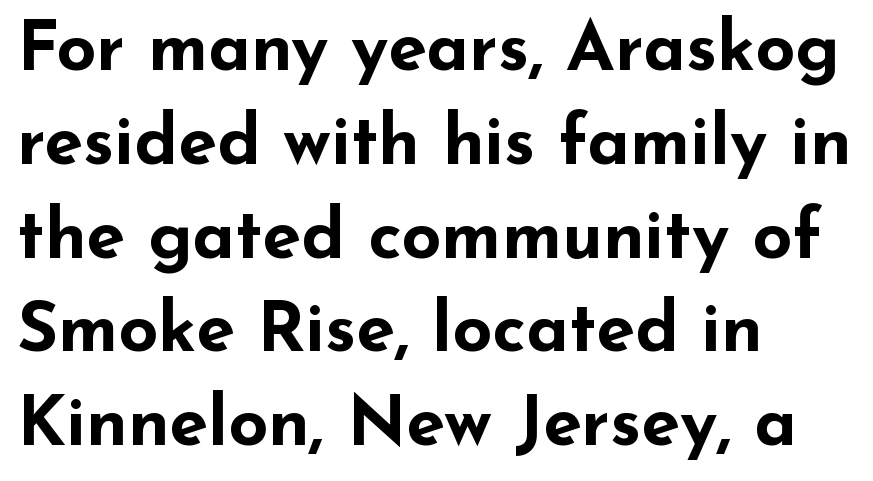
A typesetter would label this face a sans. Note the varied advance widths — an 'i' is clearly narrower than an 'm'. The space directly below the letters is spotless. You can tell it's not italic because the verticals are truly vertical. Does extra space separate the letters? No, they use regular spacing.
